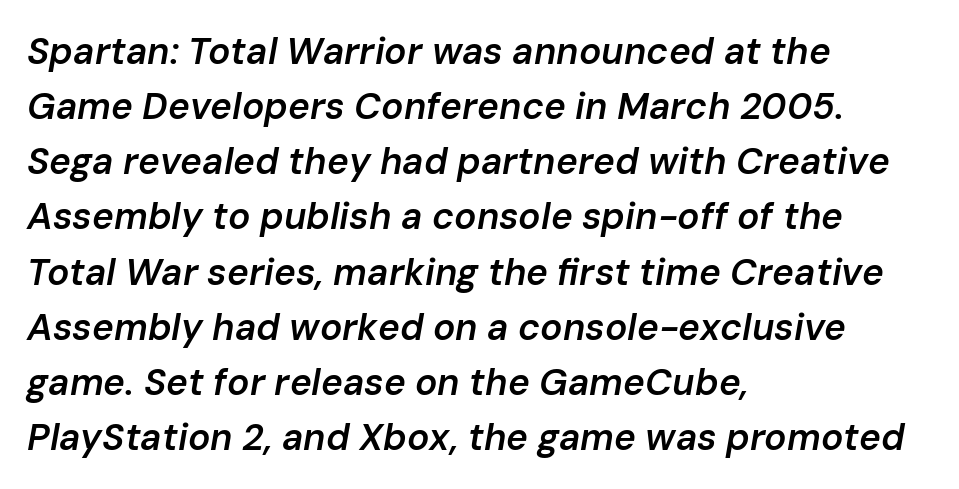
Q: Is the text bold? A: Semi-bold.
Q: Is the text italic (slanted)? A: Yes, it leans right by about 10 degrees.
Q: Is the text underlined? A: No.
Q: How is the paragraph aligned? A: Left-aligned.
Q: Is the spacing between letters normal or unusually wide? A: Normal.
Q: Is the spacing between lines tight, normal or loose? A: Normal.
Q: Width (condensed, normal, or wide)? A: Normal.
Q: Stroke contrast? A: Low.
Q: x-height? A: Medium.
Q: Monospaced? A: No.
